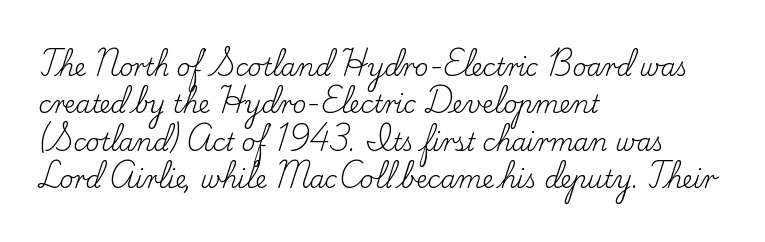
Evenly set lines give the paragraph a standard silhouette. Here the glyphs are tracked normally, forming tight word shapes. Rule under the text: the space is simply empty. These glyphs show unthickened strokes, regular width or finer.
